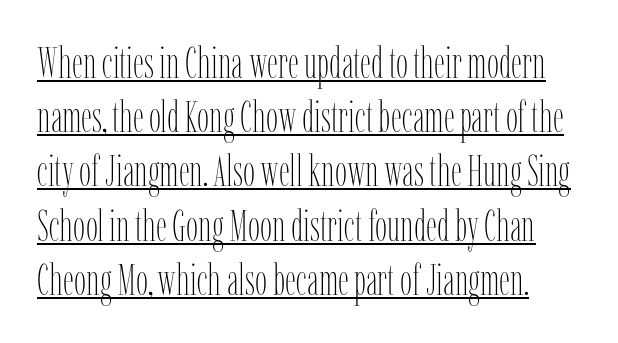
The weight tops out at a normal text grade. The rendered words wear a rule along their underside. Tracking value appears to be zero — textbook default spacing. The typography opts for an upright posture over an oblique one. These lines are rendered in a variable-pitch font.
